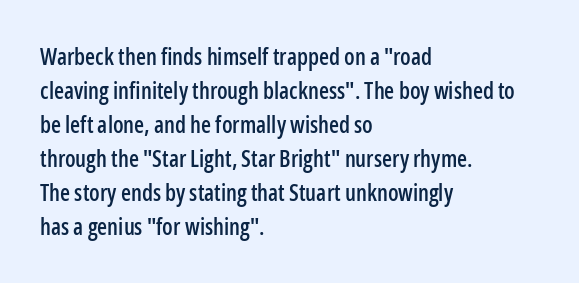
Q: Is the text italic (slanted)? A: No, it is upright.
Q: Is the text underlined? A: No.
Q: How is the paragraph aligned? A: Left-aligned.
Q: Is the spacing between letters normal or unusually wide? A: Normal.
Q: Is the spacing between lines tight, normal or loose? A: Normal.
